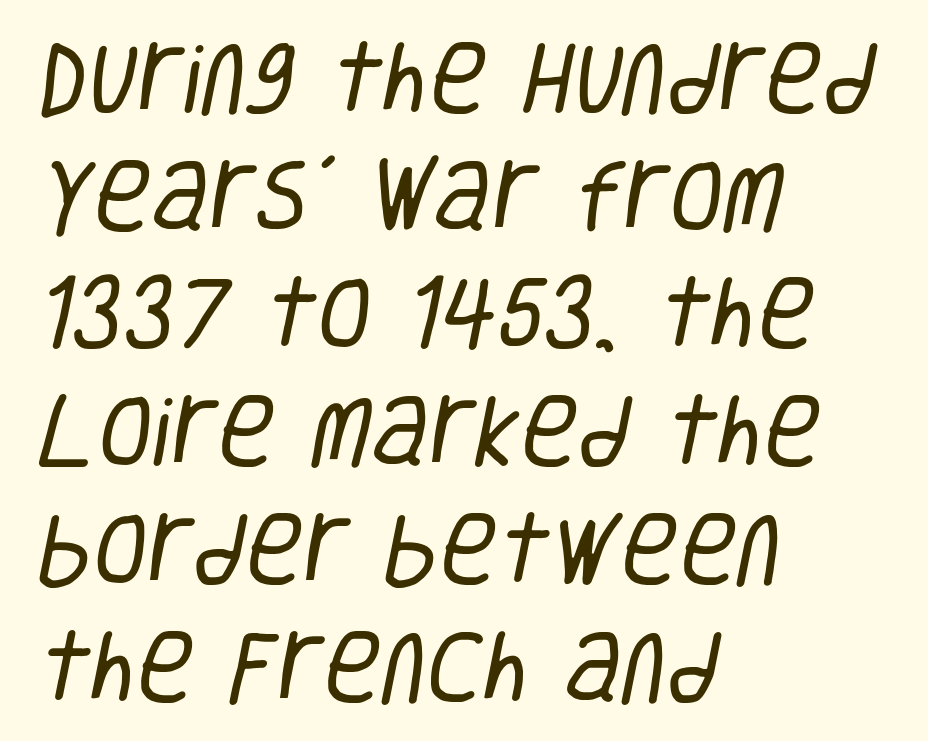
The image shows 79 px regular-weight, condensed sans-serif type; set left-aligned, normal line spacing (1.49x), normal letter spacing, not underlined; low stroke contrast and a large x-height.
